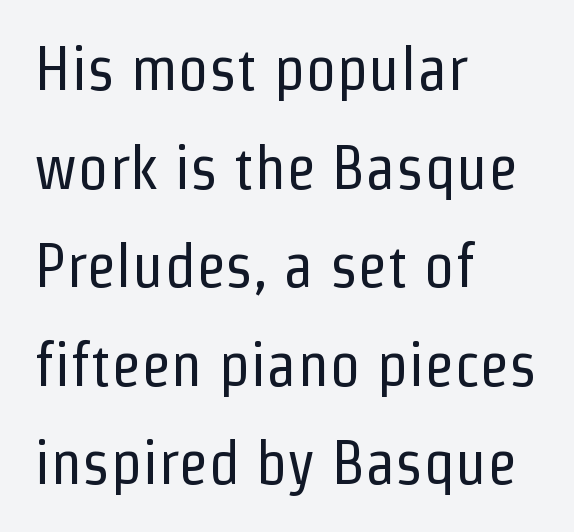
The image shows 62 px regular-weight, condensed sans-serif type, upright; set left-aligned, normal line spacing (1.59x), normal letter spacing, not underlined; low stroke contrast and a medium x-height.
